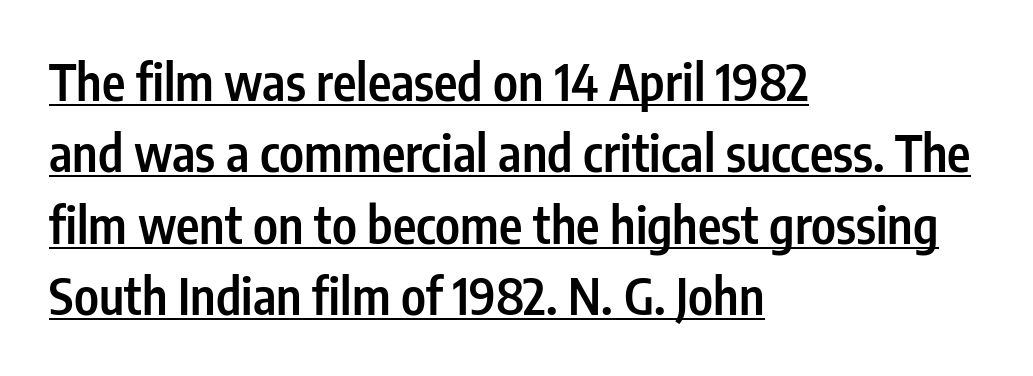
This sample uses plain, unmodified letter spacing. Each letter's strokes conclude bluntly, with no projecting serifs. The block of text has a typical density, with ordinary space between rows. Short and long lines alike share a common starting point at left. Varying glyph widths throughout — classic text-font behaviour. A roman cut, with each character standing at attention.
